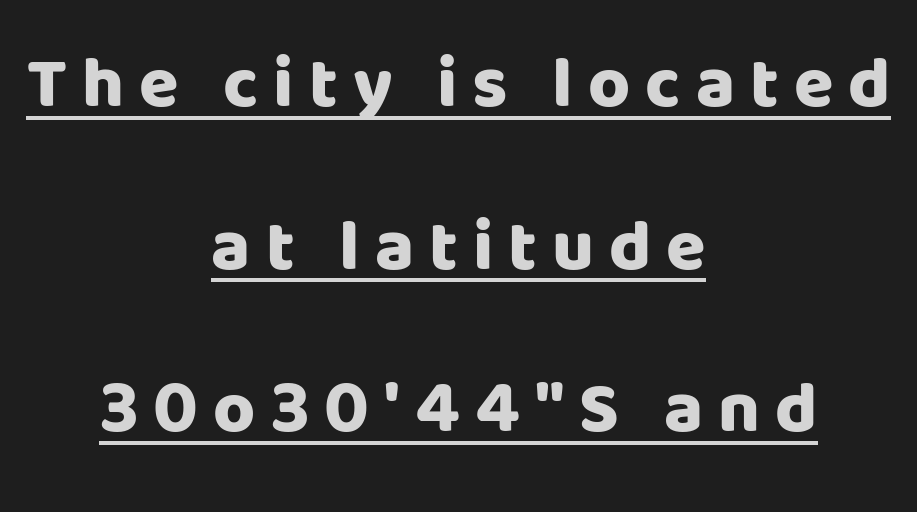
{"serif": "no", "italic": "no", "bold": "yes", "weight": "heavy", "width": "normal", "stroke_contrast": "low", "x_height": "large", "monospaced": "no", "underline": "yes", "align": "center", "line_spacing": "loose", "line_spacing_ratio": 2.26, "letter_spacing": "wide", "letter_spacing_em": 0.21, "glyph_px": 72}
